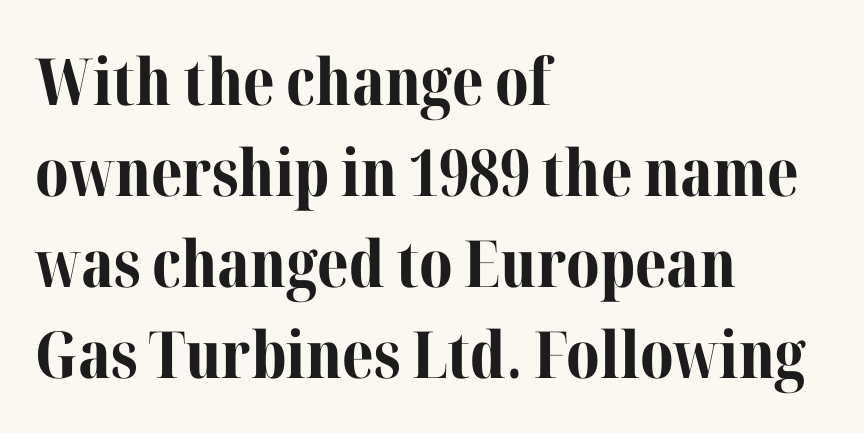
{"serif": "yes", "italic": "no", "bold": "yes", "weight": "bold", "width": "normal", "stroke_contrast": "medium", "x_height": "medium", "monospaced": "no", "underline": "no", "align": "left", "line_spacing": "normal", "line_spacing_ratio": 1.4, "letter_spacing": "normal", "letter_spacing_em": 0.0, "glyph_px": 65}
